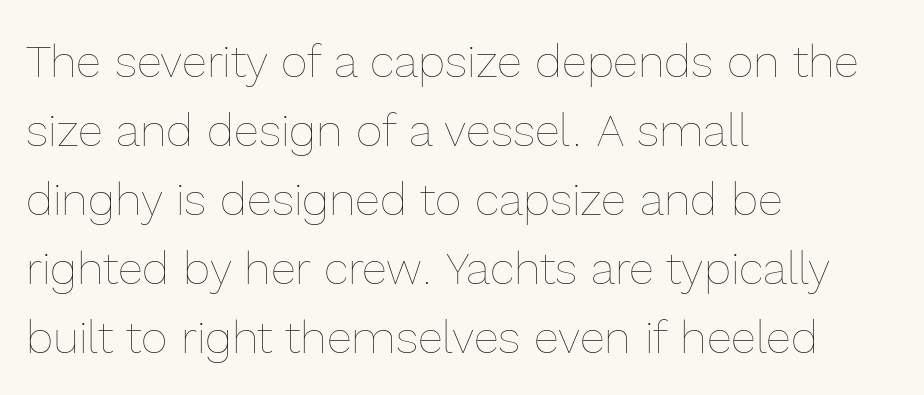
The image shows 46 px thin type, upright; set left-aligned, normal line spacing (1.5x), normal letter spacing, not underlined; a medium x-height.
